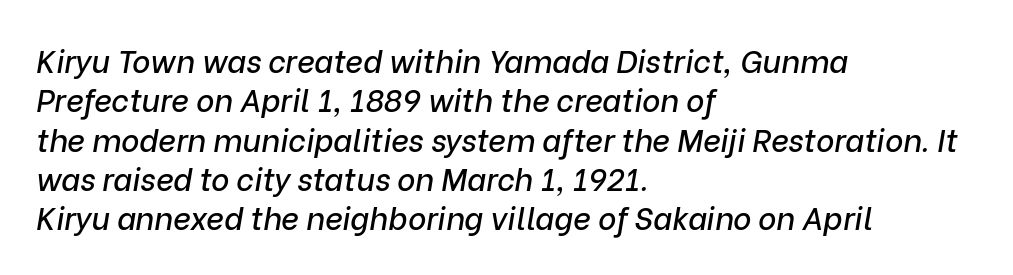
{"italic": "yes", "lean": "right", "slant_degrees": 9, "width": "normal", "stroke_contrast": "low", "x_height": "medium", "monospaced": "no", "underline": "no", "align": "left", "line_spacing": "normal", "line_spacing_ratio": 1.27, "letter_spacing": "normal", "letter_spacing_em": 0.0, "glyph_px": 31}
